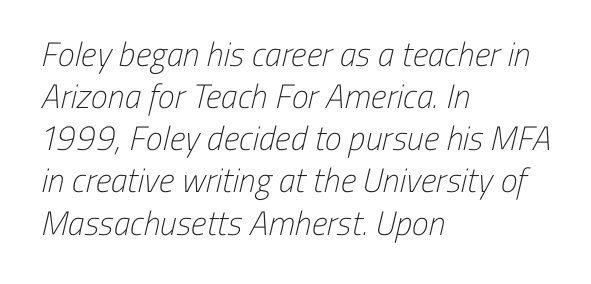
Q: Is the text bold? A: No.
Q: Is the typeface a serif or a sans-serif typeface? A: Sans-serif.
Q: Is the text underlined? A: No.
Q: How is the paragraph aligned? A: Left-aligned.
Q: Is the spacing between letters normal or unusually wide? A: Normal.
Q: Width (condensed, normal, or wide)? A: Condensed.
Q: Stroke contrast? A: Low.
Q: x-height? A: Medium.
Q: Monospaced? A: No.
